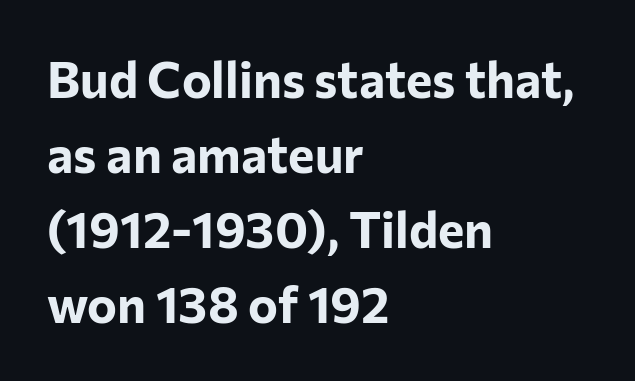
The image shows 50 px bold sans-serif type, upright; set left-aligned, normal line spacing (1.5x), normal letter spacing, not underlined; low stroke contrast and a medium x-height.
